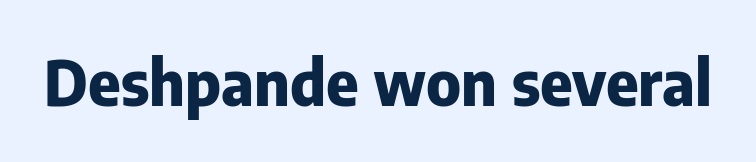
Q: Is the text bold? A: Yes.
Q: Is the text italic (slanted)? A: No, it is upright.
Q: Is the typeface a serif or a sans-serif typeface? A: Sans-serif.
Q: Is the text underlined? A: No.
Q: Is the spacing between letters normal or unusually wide? A: Normal.
Q: Width (condensed, normal, or wide)? A: Normal.
Q: Stroke contrast? A: Low.
Q: x-height? A: Medium.
Q: Monospaced? A: No.
